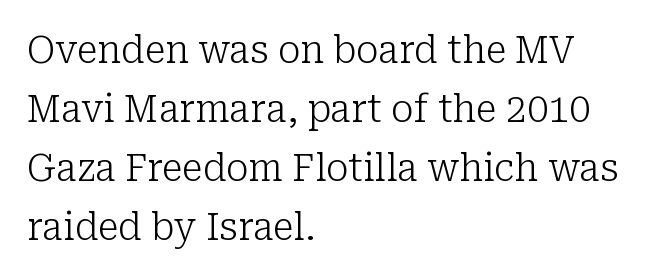
Q: Is the text bold? A: No.
Q: Is the text italic (slanted)? A: No, it is upright.
Q: Is the typeface a serif or a sans-serif typeface? A: Serif.
Q: Is the text underlined? A: No.
Q: How is the paragraph aligned? A: Left-aligned.
Q: Is the spacing between letters normal or unusually wide? A: Normal.
Q: Is the spacing between lines tight, normal or loose? A: Normal.
Q: Width (condensed, normal, or wide)? A: Normal.
Q: Stroke contrast? A: Low.
Q: x-height? A: Medium.
Q: Monospaced? A: No.
